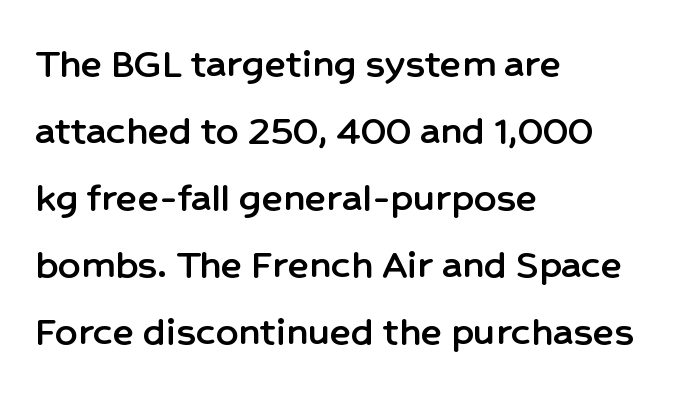
I'd call this a sans setting — the letters go barefoot. The passage shown stacks its lines at a standard gap. Spacing between characters is what you'd get straight out of the box. This is the regular roman posture of the typeface. The rendering uses natural spacing where letterforms have individual widths.
